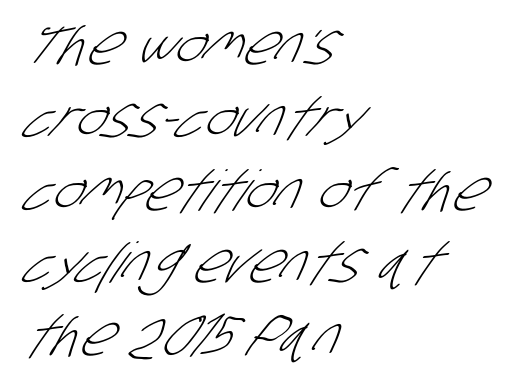
Q: Is the text bold? A: No.
Q: Is the typeface a serif or a sans-serif typeface? A: Sans-serif.
Q: Is the text underlined? A: No.
Q: How is the paragraph aligned? A: Left-aligned.
Q: Is the spacing between letters normal or unusually wide? A: Normal.
Q: Is the spacing between lines tight, normal or loose? A: Normal.
Q: Width (condensed, normal, or wide)? A: Condensed.
Q: Stroke contrast? A: Low.
Q: x-height? A: Large.
Q: Monospaced? A: No.
